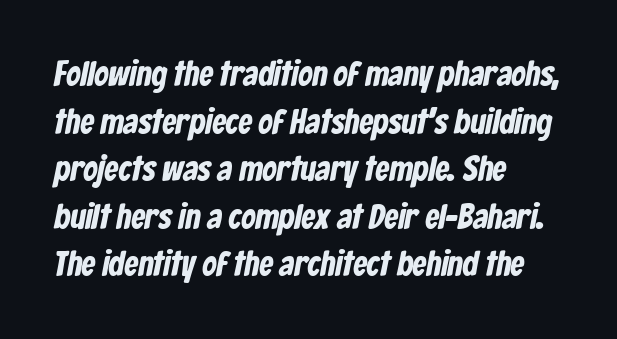
{"serif": "no", "width": "condensed", "stroke_contrast": "low", "x_height": "medium", "monospaced": "no", "underline": "no", "align": "left", "line_spacing": "normal", "line_spacing_ratio": 1.36, "letter_spacing": "normal", "letter_spacing_em": 0.0, "glyph_px": 35}
